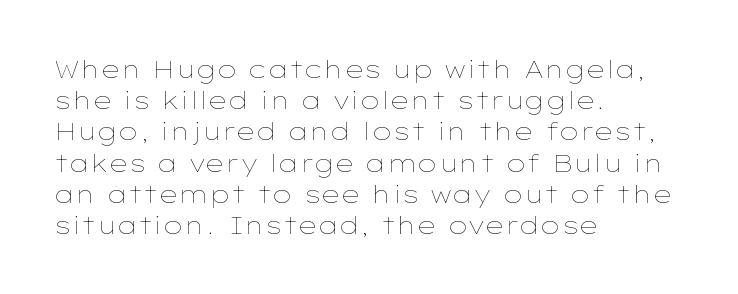
{"italic": "no", "bold": "no", "underline": "no", "align": "left", "line_spacing": "normal", "line_spacing_ratio": 1.3, "letter_spacing": "normal", "letter_spacing_em": 0.0, "glyph_px": 24}
